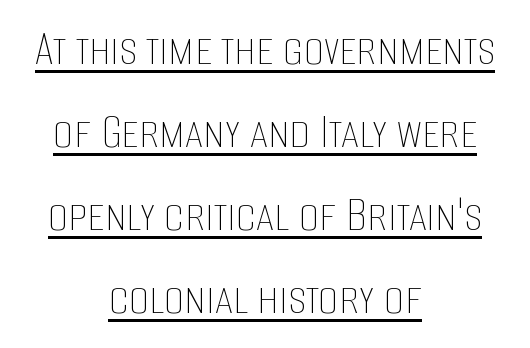
Q: Is the text bold? A: No.
Q: Is the text italic (slanted)? A: No, it is upright.
Q: Is the text underlined? A: Yes.
Q: How is the paragraph aligned? A: Centered.
Q: Is the spacing between letters normal or unusually wide? A: Normal.
Q: Is the spacing between lines tight, normal or loose? A: Normal.
Q: Width (condensed, normal, or wide)? A: Condensed.
Q: Stroke contrast? A: Low.
Q: x-height? A: Large.
Q: Monospaced? A: No.
